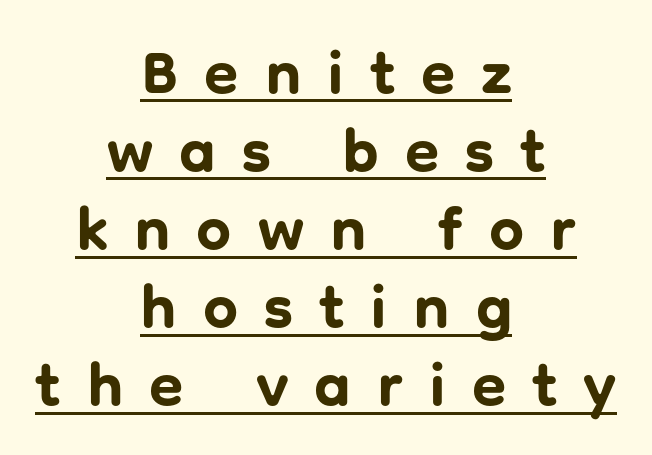
The image shows 62 px bold sans-serif type, upright; set centered, normal line spacing (1.26x), unusually wide letter spacing (+0.42 em), underlined; low stroke contrast and a medium x-height.
